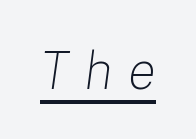
Q: Is the text bold? A: No.
Q: Is the text italic (slanted)? A: Yes, it leans right by about 8 degrees.
Q: Is the text underlined? A: Yes.
Q: Is the spacing between letters normal or unusually wide? A: Unusually wide.
Q: Width (condensed, normal, or wide)? A: Normal.
Q: Stroke contrast? A: Low.
Q: x-height? A: Medium.
Q: Monospaced? A: No.
